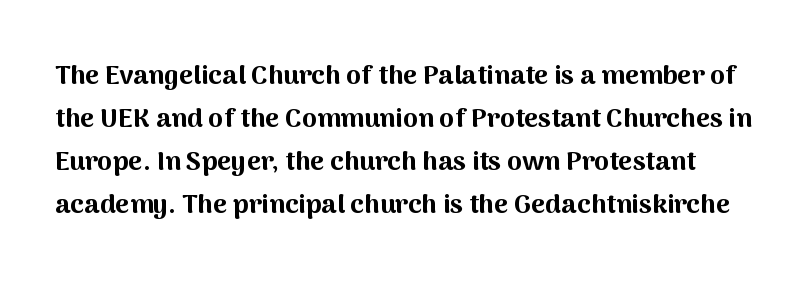
The image shows 27 px bold type, upright; set normal line spacing (1.59x), normal letter spacing, not underlined.
